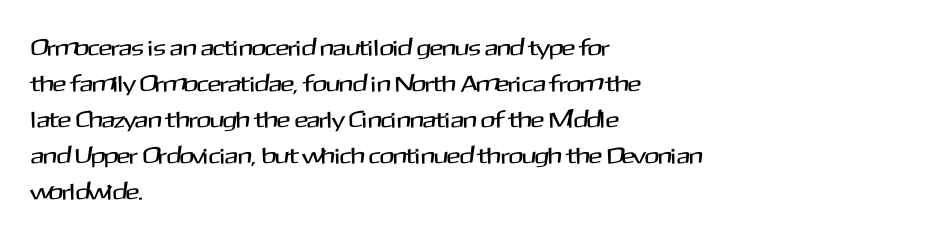
{"italic": "no", "underline": "no", "align": "left", "line_spacing": "normal", "line_spacing_ratio": 1.56, "letter_spacing": "normal", "letter_spacing_em": 0.0, "glyph_px": 23}
